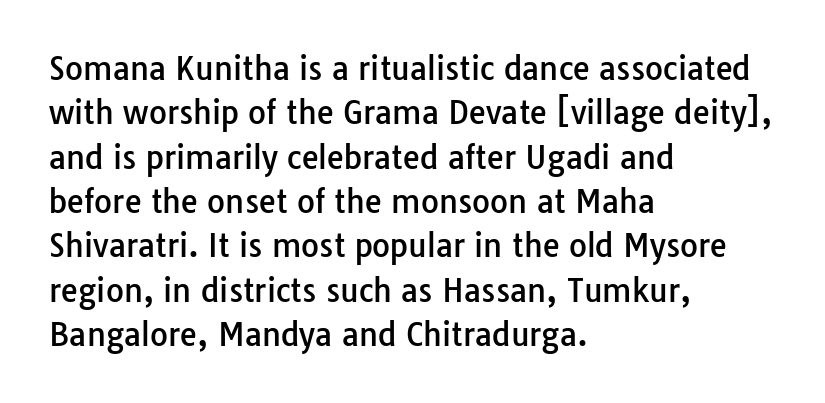
{"serif": "no", "italic": "no", "width": "normal", "stroke_contrast": "low", "x_height": "medium", "monospaced": "no", "underline": "no", "align": "left", "line_spacing": "normal", "line_spacing_ratio": 1.43, "letter_spacing": "normal", "letter_spacing_em": 0.0, "glyph_px": 31}
